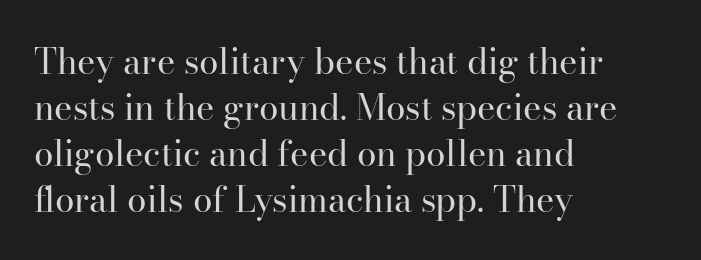
Q: Is the text bold? A: No.
Q: Is the text italic (slanted)? A: No, it is upright.
Q: Is the typeface a serif or a sans-serif typeface? A: Serif.
Q: Is the text underlined? A: No.
Q: How is the paragraph aligned? A: Left-aligned.
Q: Is the spacing between letters normal or unusually wide? A: Normal.
Q: Is the spacing between lines tight, normal or loose? A: Normal.
Q: Width (condensed, normal, or wide)? A: Normal.
Q: Stroke contrast? A: High.
Q: x-height? A: Small.
Q: Monospaced? A: No.
